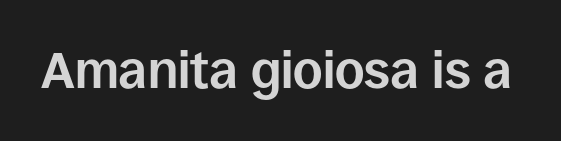
The image shows 51 px bold sans-serif type, upright; set normal letter spacing, not underlined; low stroke contrast and a large x-height.
